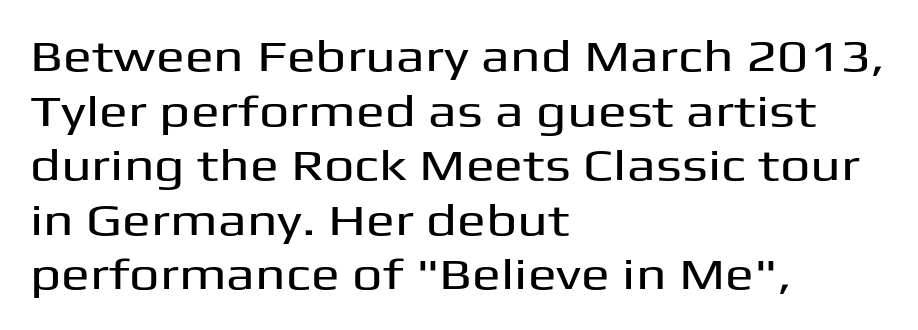
Quick note: interline space is typical. Each word holds together tightly as a unit, with standard inter-letter gaps. Glance below the letters and you will spot only blank space. The text block is weighted toward the left margin, trailing off unevenly rightward.
